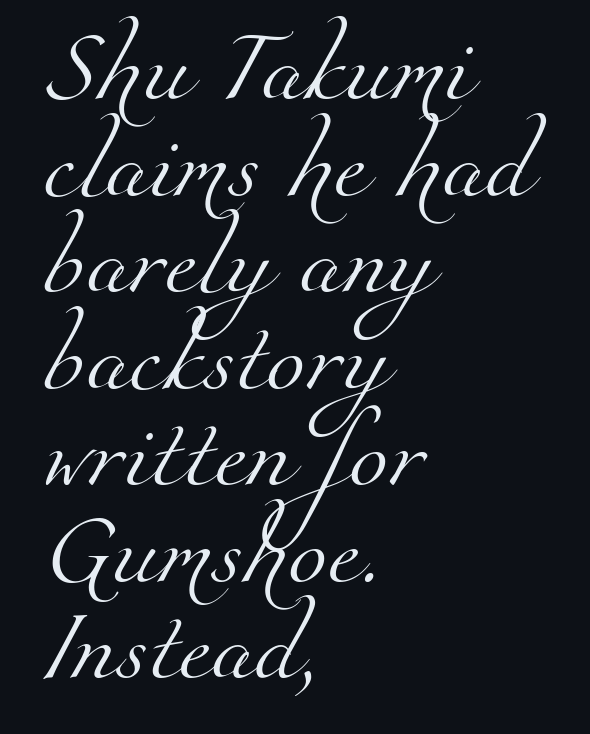
The image shows 71 px light serif type; set left-aligned, normal line spacing (1.36x), normal letter spacing, not underlined; medium stroke contrast and a small x-height.
